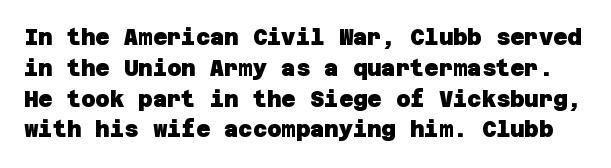
Here the glyphs are tracked normally, forming tight word shapes. This rendering features lettering with no underline. Notice how descenders clear the ascenders below comfortably — that's standard leading. Heavy-handed strokes throughout: this text is bold.
